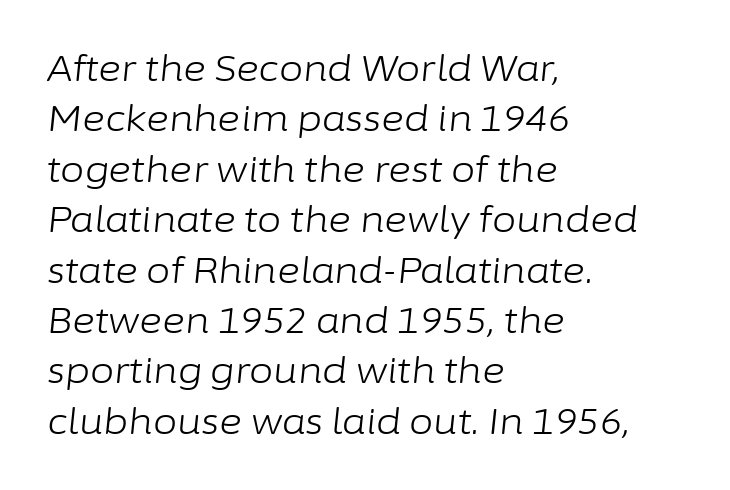
The image shows 35 px light type, italic (leaning right); set left-aligned, normal line spacing (1.44x), normal letter spacing, not underlined; low stroke contrast and a medium x-height.
